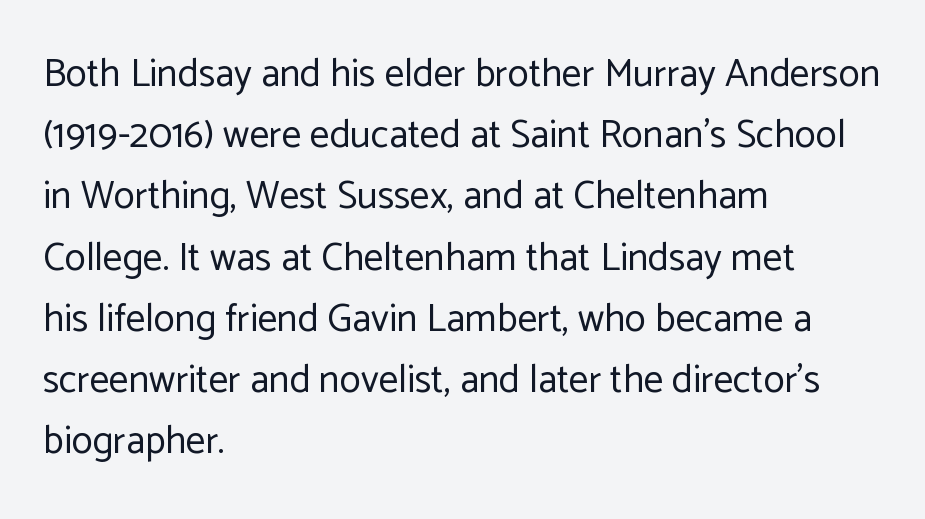
The image shows 39 px regular-weight sans-serif type, upright; set left-aligned, normal line spacing (1.57x), normal letter spacing, not underlined; low stroke contrast and a medium x-height.
